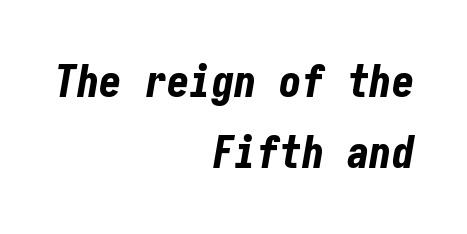
The image shows 45 px bold, condensed type, italic (leaning right); set right-aligned, normal line spacing (1.57x), normal letter spacing, not underlined; low stroke contrast and a medium x-height.
